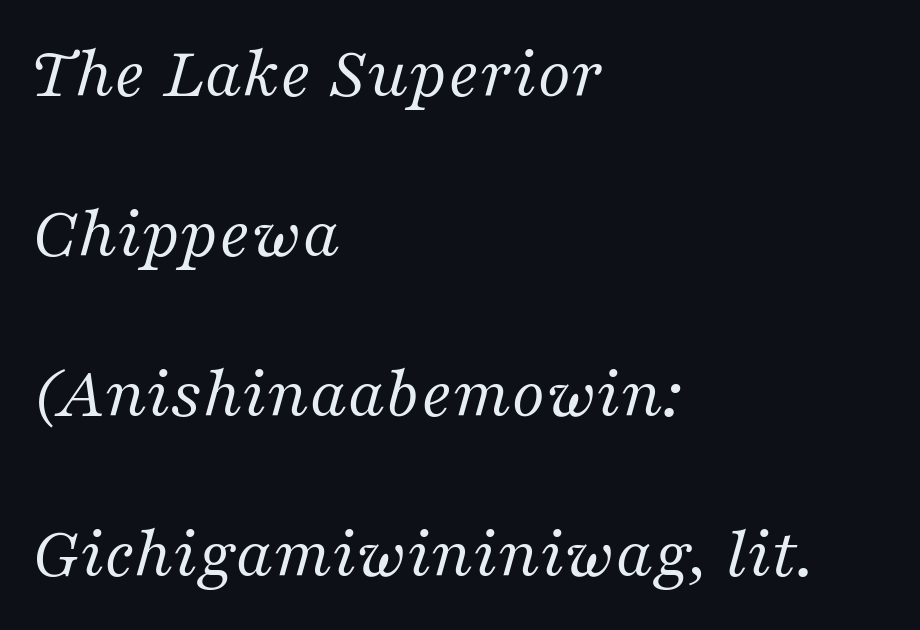
Q: Is the text bold? A: No.
Q: Is the text italic (slanted)? A: Yes, it leans right by about 16 degrees.
Q: Is the typeface a serif or a sans-serif typeface? A: Serif.
Q: Is the text underlined? A: No.
Q: How is the paragraph aligned? A: Left-aligned.
Q: Is the spacing between letters normal or unusually wide? A: Normal.
Q: Is the spacing between lines tight, normal or loose? A: Loose.
Q: Width (condensed, normal, or wide)? A: Normal.
Q: Stroke contrast? A: Medium.
Q: x-height? A: Medium.
Q: Monospaced? A: No.
